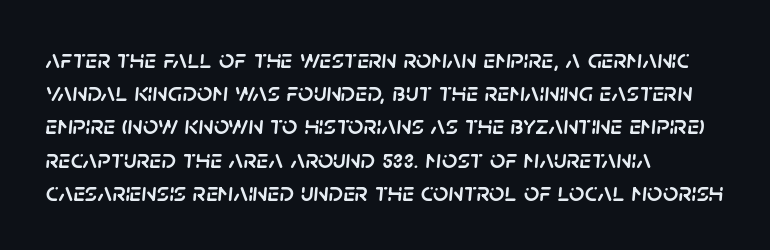
The image shows 27 px text type, italic (leaning right); set left-aligned, line spacing 1.23x, normal letter spacing, not underlined.
